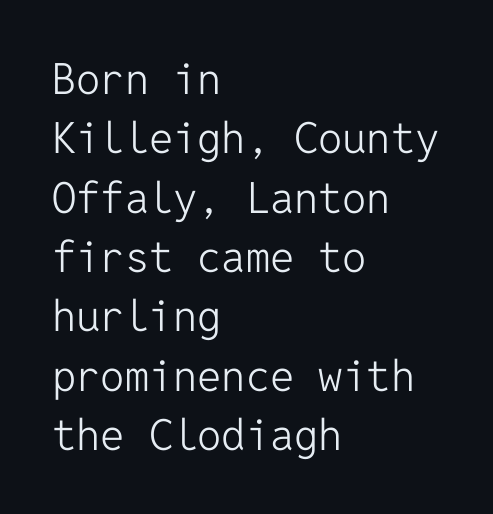
Q: Is the text bold? A: No.
Q: Is the text italic (slanted)? A: No, it is upright.
Q: Is the typeface a serif or a sans-serif typeface? A: Sans-serif.
Q: Is the text underlined? A: No.
Q: How is the paragraph aligned? A: Left-aligned.
Q: Is the spacing between letters normal or unusually wide? A: Normal.
Q: Is the spacing between lines tight, normal or loose? A: Normal.
Q: Width (condensed, normal, or wide)? A: Normal.
Q: Stroke contrast? A: Low.
Q: x-height? A: Medium.
Q: Monospaced? A: Yes.
